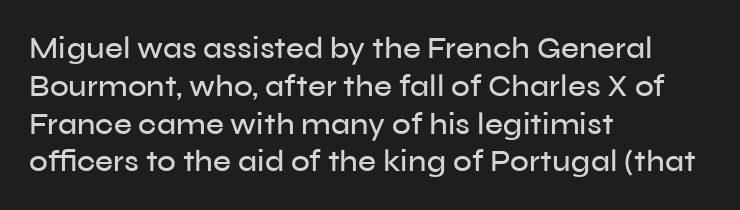
Q: Is the text italic (slanted)? A: No, it is upright.
Q: Is the typeface a serif or a sans-serif typeface? A: Sans-serif.
Q: Is the text underlined? A: No.
Q: How is the paragraph aligned? A: Left-aligned.
Q: Is the spacing between letters normal or unusually wide? A: Normal.
Q: Width (condensed, normal, or wide)? A: Normal.
Q: Stroke contrast? A: Low.
Q: x-height? A: Medium.
Q: Monospaced? A: No.
